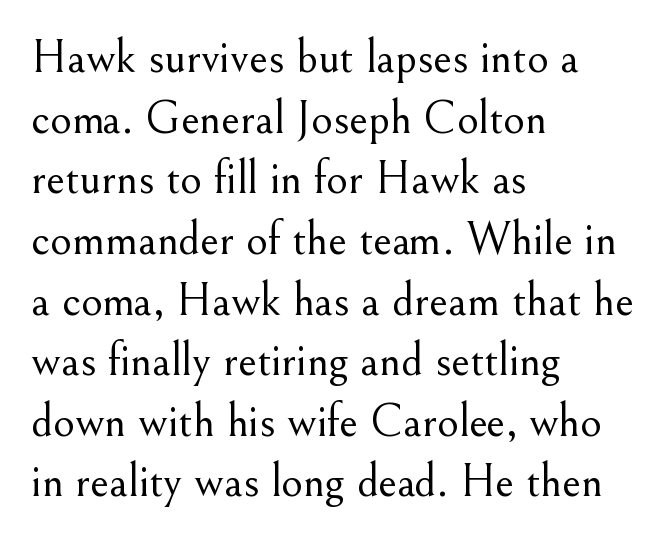
{"serif": "yes", "italic": "no", "bold": "no", "weight": "light", "width": "normal", "stroke_contrast": "medium", "x_height": "small", "monospaced": "no", "underline": "no", "align": "left", "line_spacing": "normal", "line_spacing_ratio": 1.29, "letter_spacing": "normal", "letter_spacing_em": 0.0, "glyph_px": 47}
